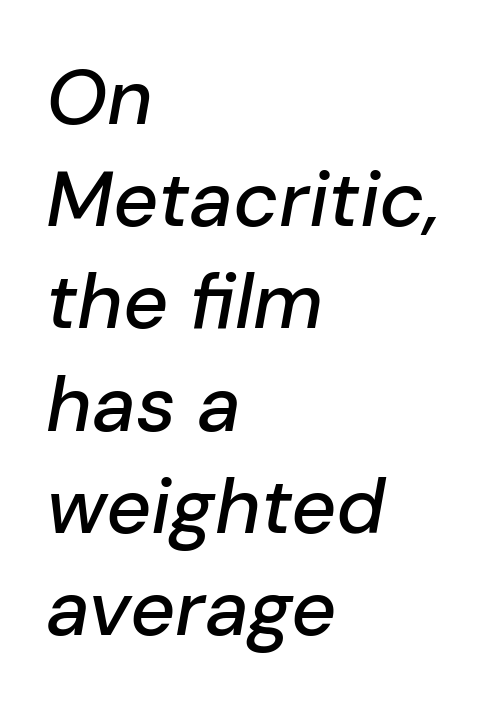
Notice how descenders clear the ascenders below comfortably — that's standard leading. The strip under each line holds only bare page. A typesetter would mark this as italic. Left-aligned paragraph, ragged on the right. Words appear dense and cohesive because spacing is normal. Each letter keeps its own natural width here, so spacing adapts to shape.
